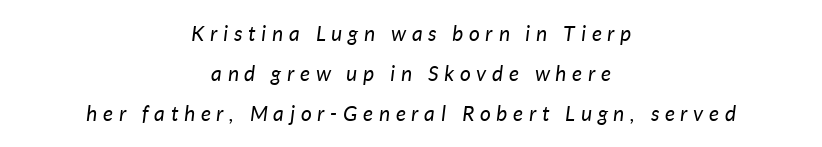
Q: Is the text bold? A: No.
Q: Is the text italic (slanted)? A: Yes, it leans right by about 7 degrees.
Q: Is the text underlined? A: No.
Q: How is the paragraph aligned? A: Centered.
Q: Is the spacing between letters normal or unusually wide? A: Unusually wide.
Q: Is the spacing between lines tight, normal or loose? A: Loose.
